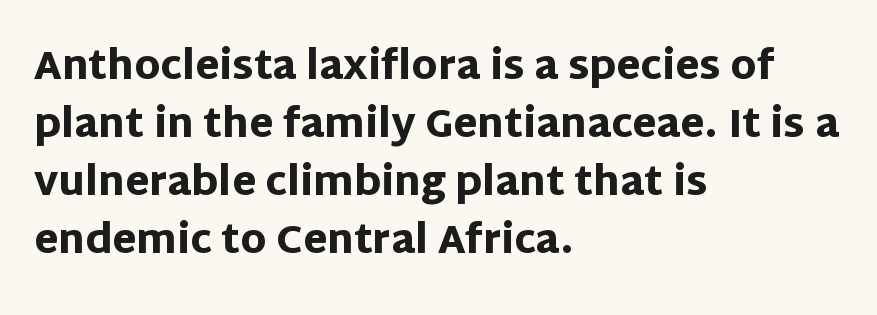
{"serif": "no", "italic": "no", "bold": "yes", "weight": "heavy", "width": "normal", "stroke_contrast": "low", "x_height": "large", "monospaced": "no", "underline": "no", "align": "left", "line_spacing": "normal", "line_spacing_ratio": 1.49, "letter_spacing": "normal", "letter_spacing_em": 0.0, "glyph_px": 39}
